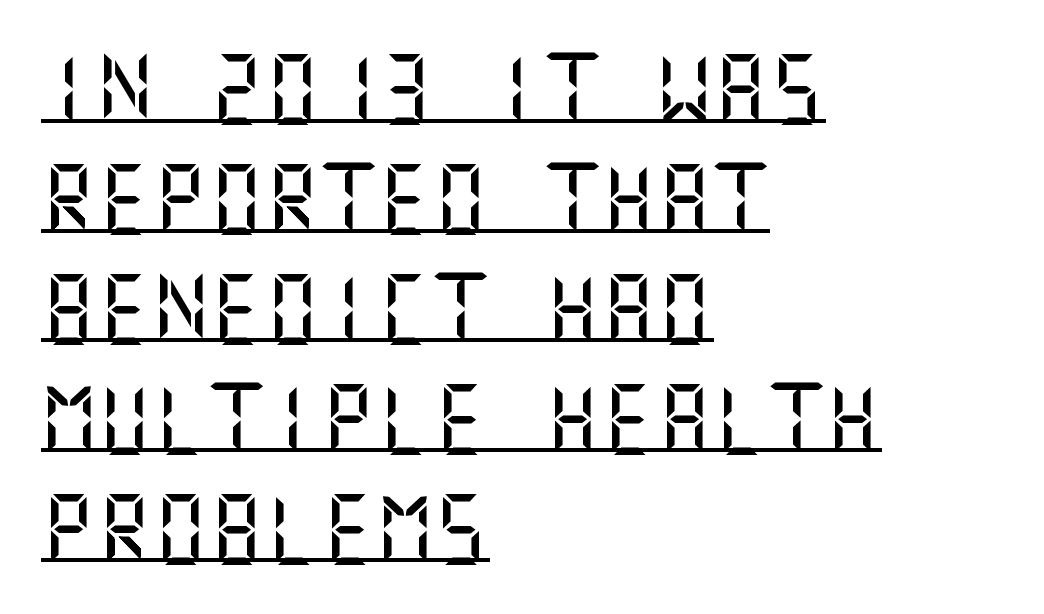
{"serif": "no", "italic": "no", "width": "normal", "stroke_contrast": "medium", "x_height": "large", "underline": "yes", "align": "left", "line_spacing": "normal", "line_spacing_ratio": 1.57, "letter_spacing": "normal", "letter_spacing_em": 0.0, "glyph_px": 70}
